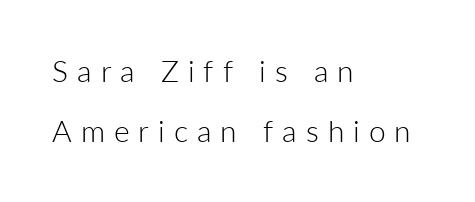
The image shows 30 px light sans-serif type, upright; set left-aligned, loose line spacing (2.01x), unusually wide letter spacing (+0.3 em), not underlined; low stroke contrast and a medium x-height.
